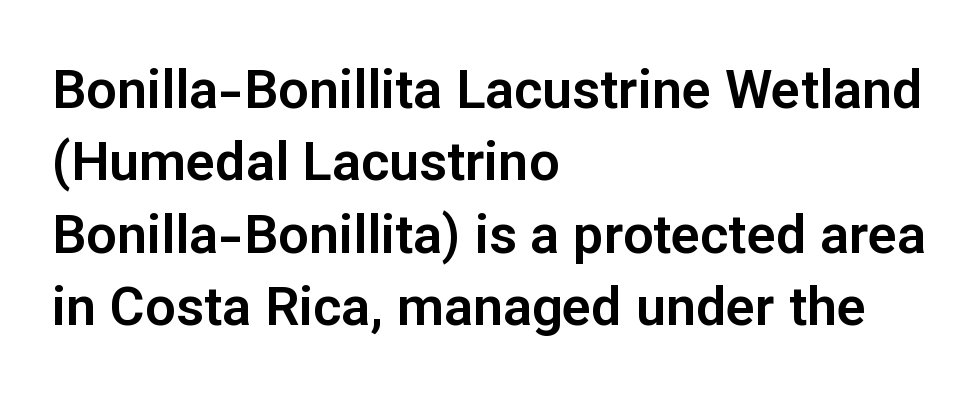
{"serif": "no", "italic": "no", "width": "normal", "stroke_contrast": "low", "x_height": "medium", "monospaced": "no", "underline": "no", "align": "left", "line_spacing": "normal", "line_spacing_ratio": 1.34, "letter_spacing": "normal", "letter_spacing_em": 0.0, "glyph_px": 54}
